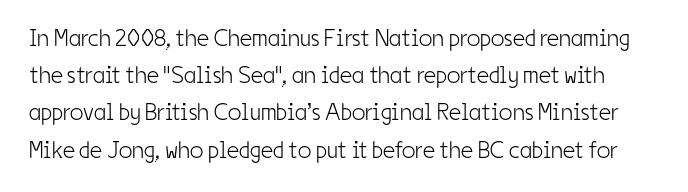
{"italic": "no", "bold": "no", "underline": "no", "line_spacing": "normal", "line_spacing_ratio": 1.55, "letter_spacing": "normal", "letter_spacing_em": 0.0, "glyph_px": 24}
